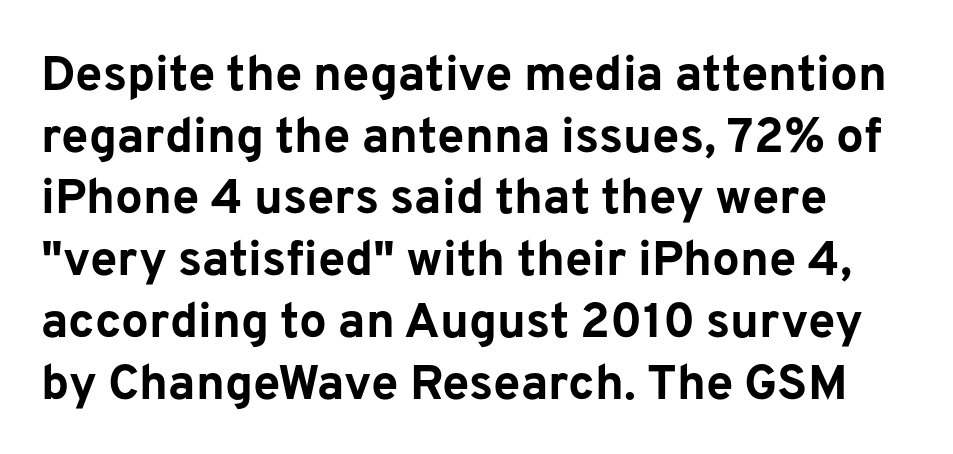
The image shows 49 px bold sans-serif type, upright; set normal line spacing (1.26x), normal letter spacing, not underlined; low stroke contrast and a medium x-height.
